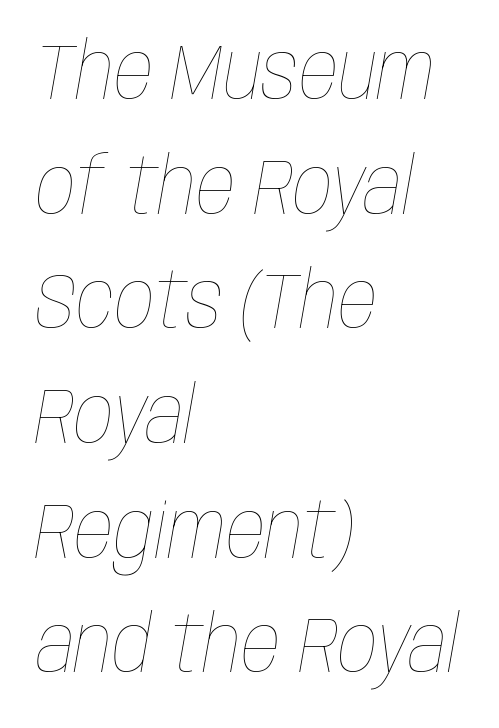
{"italic": "yes", "lean": "right", "slant_degrees": 10, "bold": "no", "weight": "thin", "width": "condensed", "stroke_contrast": "low", "x_height": "large", "monospaced": "no", "underline": "no", "align": "left", "line_spacing": "normal", "line_spacing_ratio": 1.47, "letter_spacing": "normal", "letter_spacing_em": 0.0, "glyph_px": 78}
